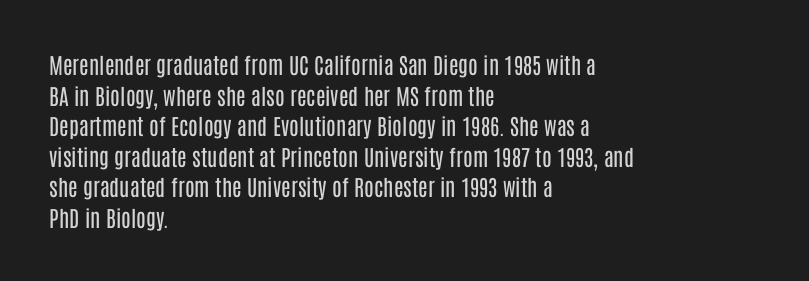
The image shows 22 px text type, upright; set left-aligned, normal line spacing (1.39x), normal letter spacing, not underlined.
